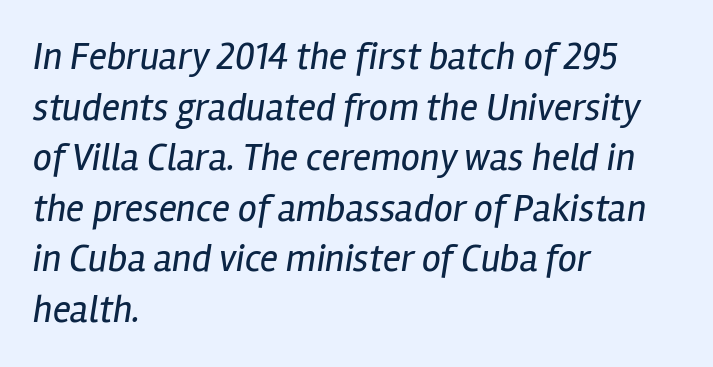
The gap between lines stays unmarked. Nothing heavy about these letters — not bold at all. The compositor pushed each line to the left boundary. Spacing verdict: proportional, widths tailored to each character.
